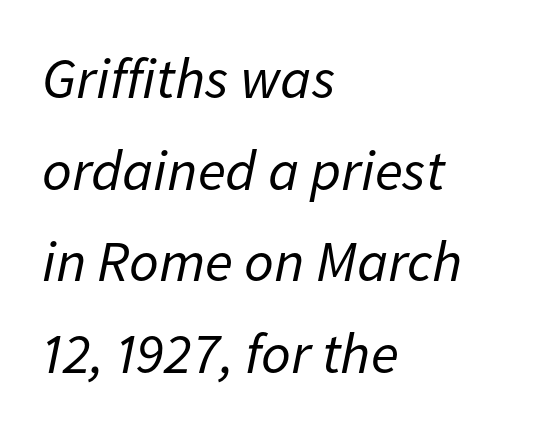
{"italic": "yes", "lean": "right", "slant_degrees": 11, "bold": "no", "weight": "regular", "width": "normal", "stroke_contrast": "low", "x_height": "medium", "monospaced": "no", "underline": "no", "align": "left", "line_spacing": "normal", "line_spacing_ratio": 1.58, "letter_spacing": "normal", "letter_spacing_em": 0.0, "glyph_px": 58}
